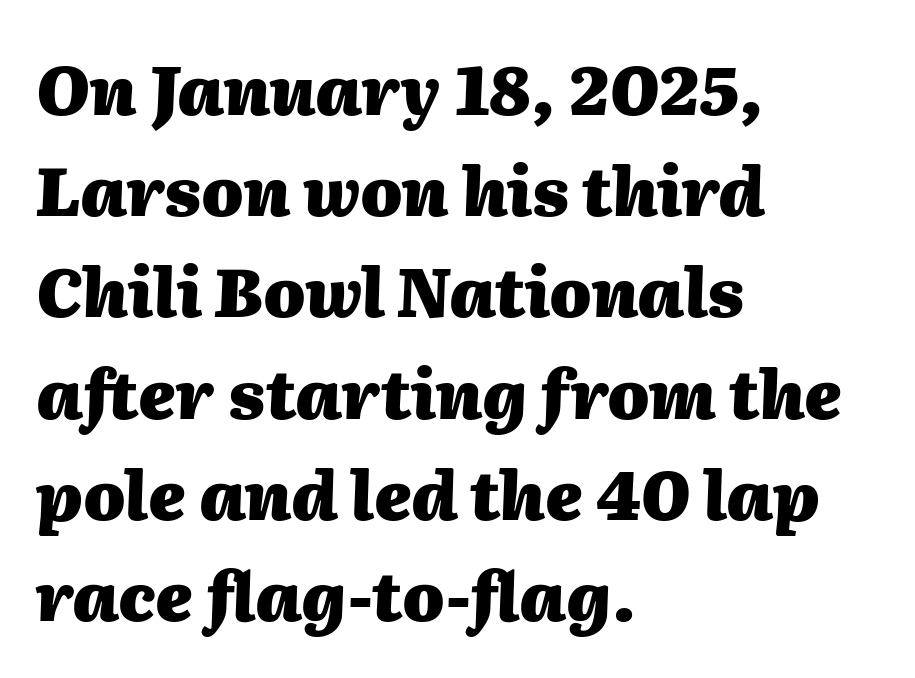
Q: Is the text bold? A: Yes.
Q: Is the text italic (slanted)? A: Yes, it leans right by about 2 degrees.
Q: Is the text underlined? A: No.
Q: How is the paragraph aligned? A: Left-aligned.
Q: Is the spacing between letters normal or unusually wide? A: Normal.
Q: Is the spacing between lines tight, normal or loose? A: Normal.
Q: Width (condensed, normal, or wide)? A: Normal.
Q: Stroke contrast? A: Medium.
Q: x-height? A: Medium.
Q: Monospaced? A: No.
